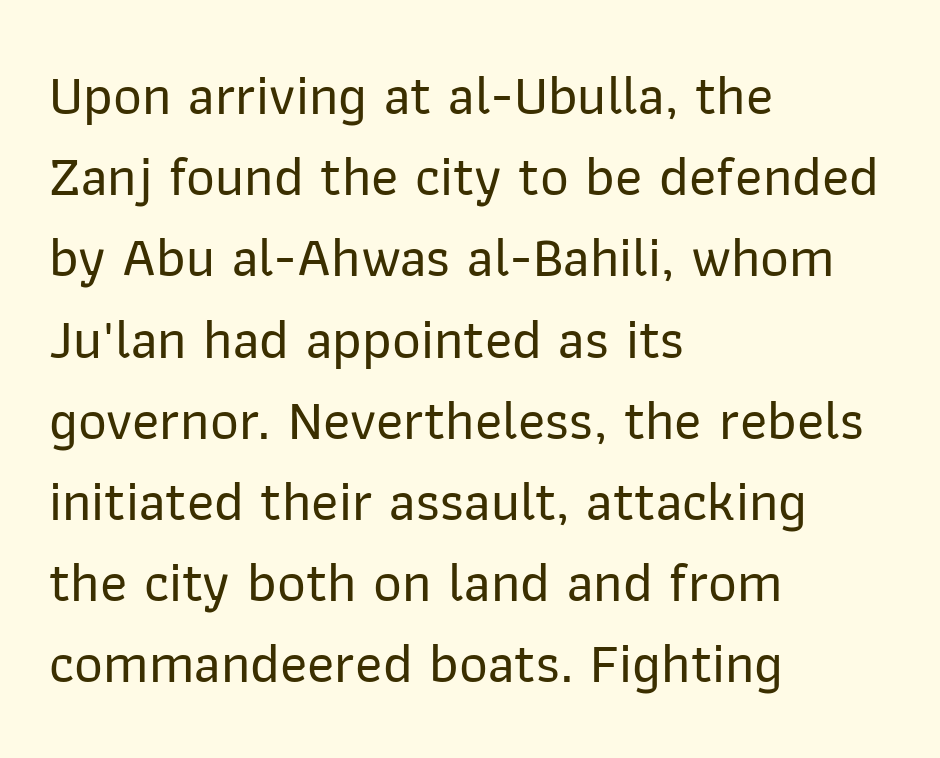
Vertical strokes here are truly vertical. Vertically, the passage feels balanced, rows spaced as you'd expect. Is this a fixed-width face? No — the glyphs have proportional, varying widths. What stands out about the letter spacing? Nothing — it is the standard amount. This sample uses a sans-serif face.
